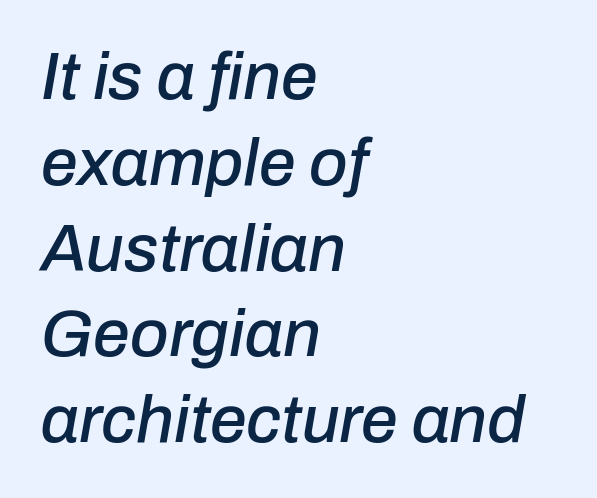
A student would call this left alignment; a typographer would say flush left, rag right. Varying glyph widths throughout — classic text-font behaviour. There is no visible air inserted between adjacent glyphs. Every character sits at an angle, as italics do.
